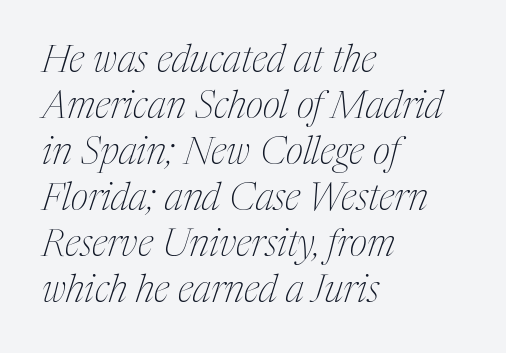
The image shows 38 px thin, condensed serif type, italic (leaning right); set left-aligned, line spacing 1.21x, normal letter spacing, not underlined; medium stroke contrast and a medium x-height.
